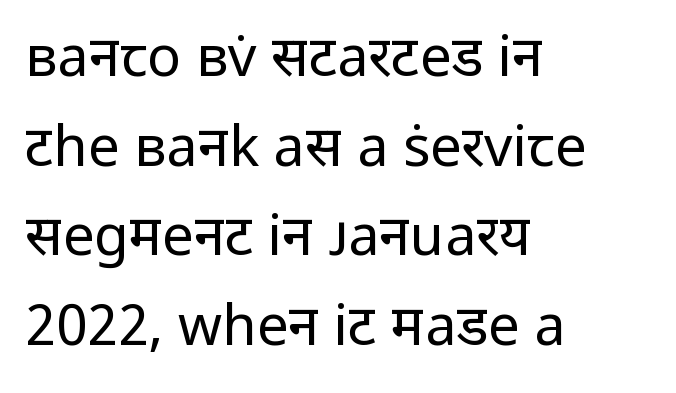
Q: Is the text bold? A: No.
Q: Is the text italic (slanted)? A: No, it is upright.
Q: Is the typeface a serif or a sans-serif typeface? A: Sans-serif.
Q: Is the text underlined? A: No.
Q: How is the paragraph aligned? A: Left-aligned.
Q: Is the spacing between letters normal or unusually wide? A: Normal.
Q: Is the spacing between lines tight, normal or loose? A: Normal.
Q: Width (condensed, normal, or wide)? A: Normal.
Q: Stroke contrast? A: Low.
Q: x-height? A: Medium.
Q: Monospaced? A: No.
